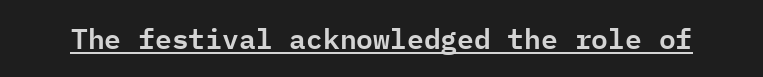
The image shows 28 px sans-serif type, upright, monospaced; set normal letter spacing, underlined; low stroke contrast and a medium x-height.
